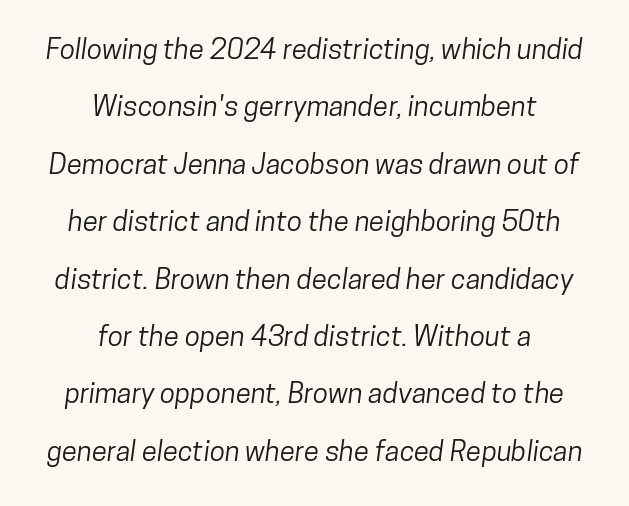
{"serif": "no", "width": "condensed", "stroke_contrast": "low", "x_height": "medium", "monospaced": "no", "underline": "no", "align": "center", "line_spacing": "loose", "line_spacing_ratio": 2.05, "letter_spacing": "normal", "letter_spacing_em": 0.0, "glyph_px": 28}
